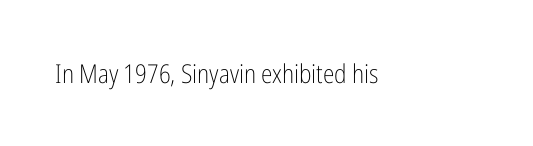
The image shows 26 px text type, upright; set normal letter spacing, not underlined.
